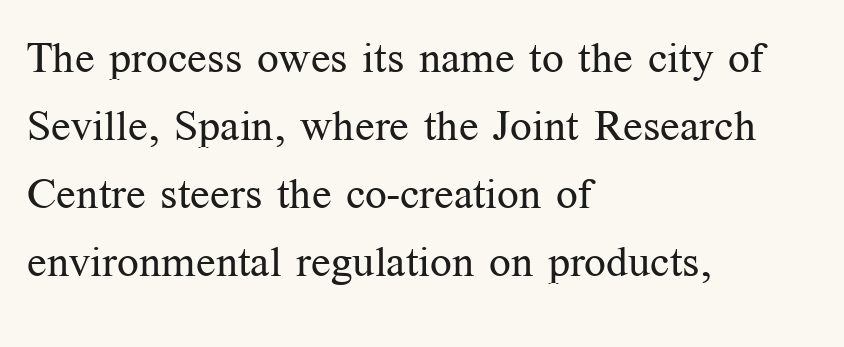
Letterform terminals end in serifs throughout the passage. Note the varied advance widths — an 'i' is clearly narrower than an 'm'. Here the glyphs are tracked normally, forming tight word shapes. The leading is moderate, giving the passage an even texture. The specimen reads as upright at a glance.
